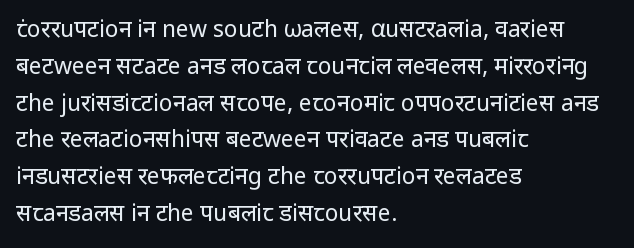
Q: Is the text bold? A: No.
Q: Is the text italic (slanted)? A: No, it is upright.
Q: Is the text underlined? A: No.
Q: How is the paragraph aligned? A: Left-aligned.
Q: Is the spacing between letters normal or unusually wide? A: Normal.
Q: Is the spacing between lines tight, normal or loose? A: Normal.
